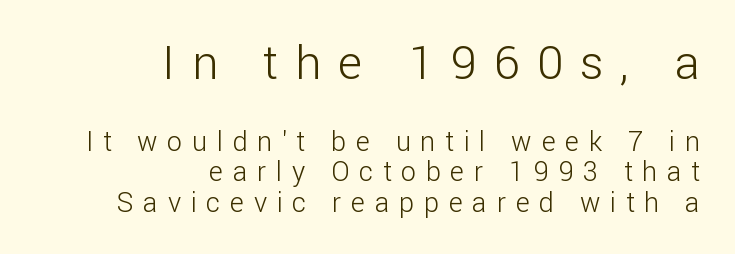
{"serif": "no", "italic": "no", "bold": "no", "weight": "light", "width": "normal", "stroke_contrast": "low", "x_height": "medium", "monospaced": "no", "underline": "no", "align": "right", "line_spacing": "tight", "line_spacing_ratio": 1.12, "letter_spacing": "wide", "letter_spacing_em": 0.36, "larger_block": "first", "size_ratio": 1.74, "glyph_px": 47}
